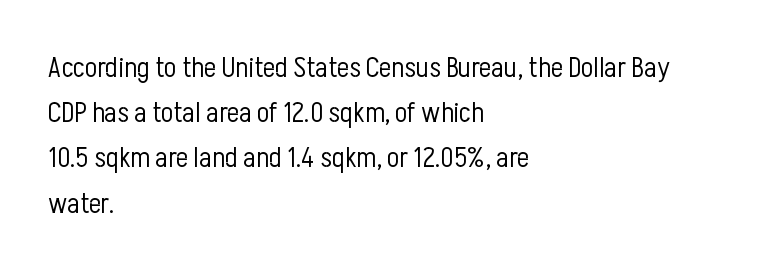
The image shows 29 px light, condensed sans-serif type, upright; set left-aligned, normal line spacing (1.56x), normal letter spacing, not underlined; low stroke contrast and a medium x-height.
